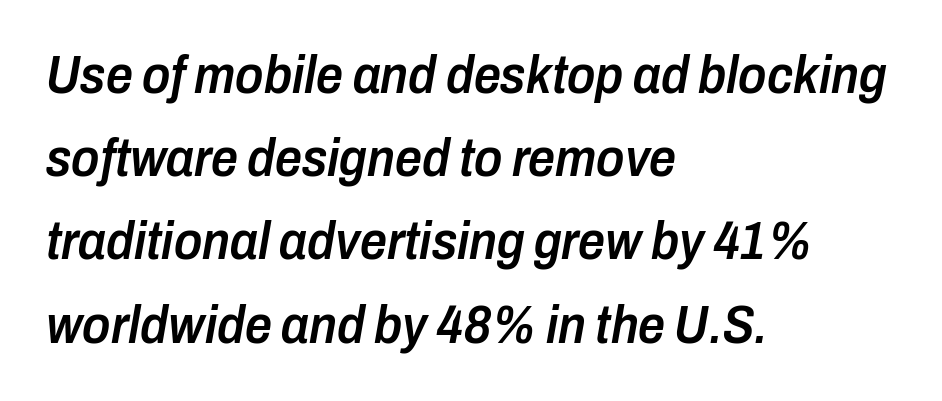
{"italic": "yes", "lean": "right", "slant_degrees": 10, "bold": "semi", "weight": "semibold", "width": "condensed", "stroke_contrast": "low", "x_height": "medium", "monospaced": "no", "underline": "no", "align": "left", "line_spacing": "normal", "line_spacing_ratio": 1.57, "letter_spacing": "normal", "letter_spacing_em": 0.0, "glyph_px": 53}
